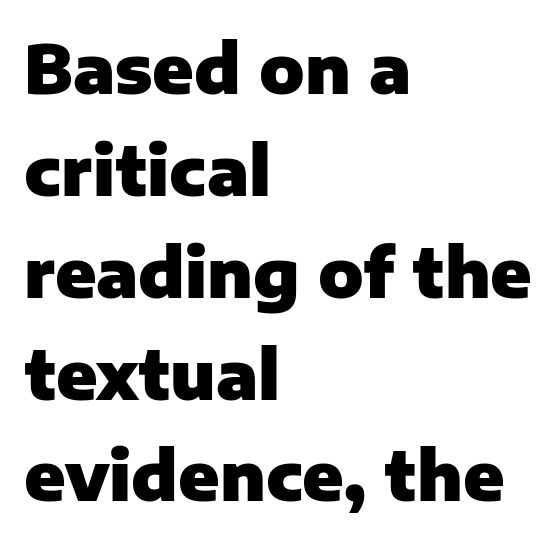
Beneath every word, the page is bare. Upright lettering throughout. Is this a fixed-width face? No — the glyphs have proportional, varying widths. The letters carry no serifs — their stems end cleanly without finishing strokes. Heavy, bold letterforms. The paragraph shown leans on its left margin.
